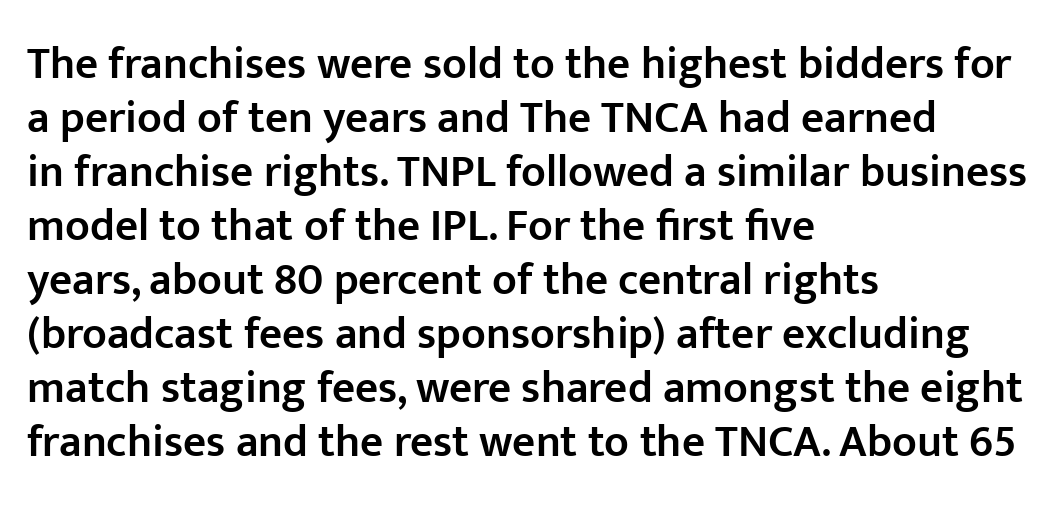
The image shows 45 px semibold sans-serif type, upright; set left-aligned, line spacing 1.2x, normal letter spacing, not underlined; low stroke contrast and a medium x-height.
